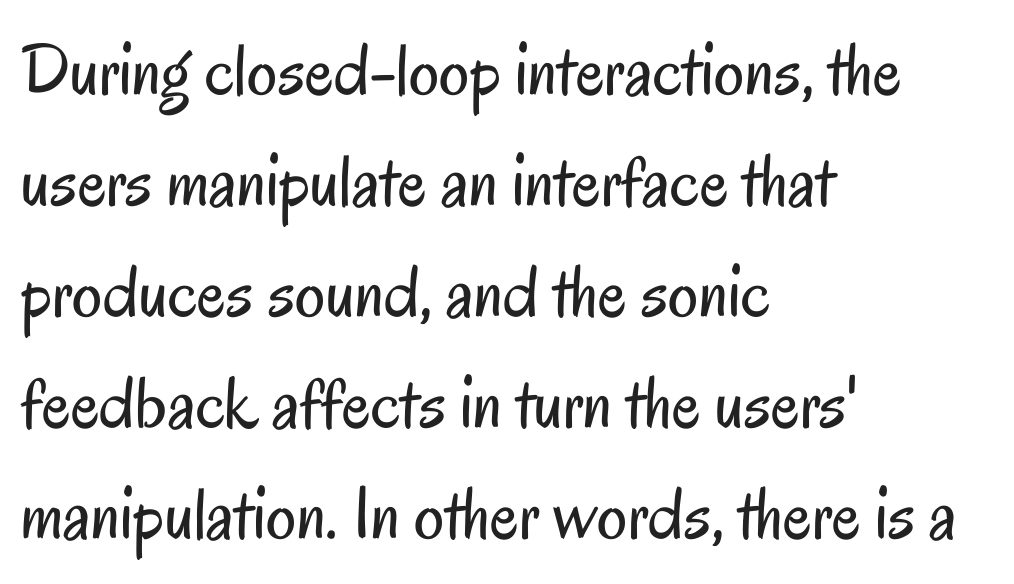
{"serif": "no", "italic": "no", "bold": "no", "weight": "regular", "width": "condensed", "stroke_contrast": "low", "x_height": "small", "monospaced": "no", "underline": "no", "align": "left", "line_spacing": "normal", "line_spacing_ratio": 1.48, "letter_spacing": "normal", "letter_spacing_em": 0.0, "glyph_px": 75}
